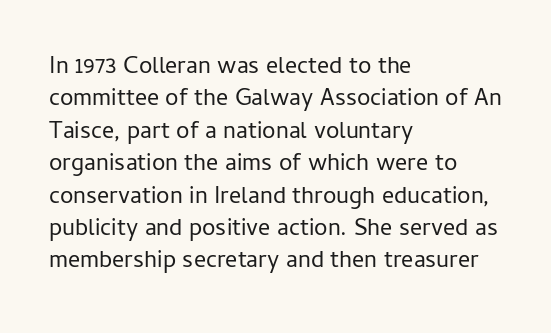
The typesetter chose a ragged-right arrangement here. In terms of letterspacing, this is plain default setting. Descenders hang freely into open space. A typesetter would call this leading conventional body-copy spacing. Stems and bowls with no extra thickness — not bold.
